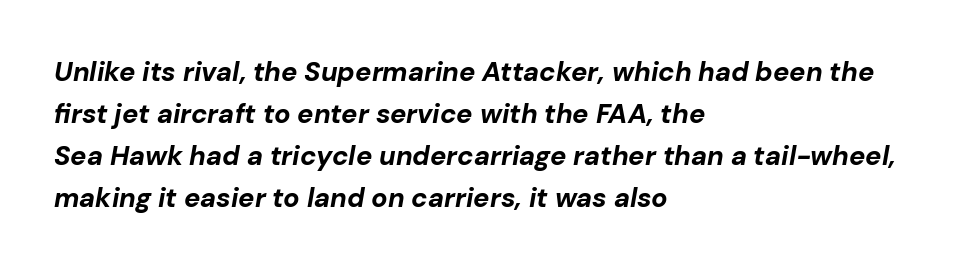
The image shows 27 px bold type, italic (leaning right); set left-aligned, normal line spacing (1.56x), normal letter spacing, not underlined.
